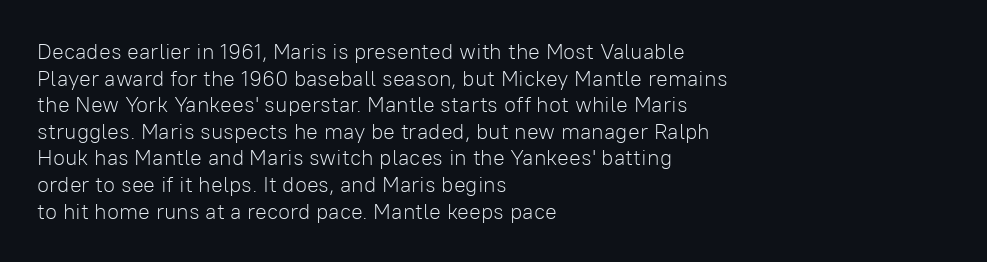
Q: Is the text bold? A: No.
Q: Is the text italic (slanted)? A: No, it is upright.
Q: Is the text underlined? A: No.
Q: How is the paragraph aligned? A: Left-aligned.
Q: Is the spacing between letters normal or unusually wide? A: Normal.
